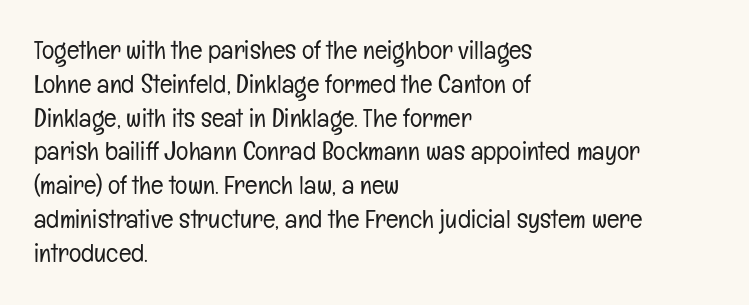
Q: Is the text bold? A: No.
Q: Is the text italic (slanted)? A: No, it is upright.
Q: Is the text underlined? A: No.
Q: How is the paragraph aligned? A: Left-aligned.
Q: Is the spacing between letters normal or unusually wide? A: Normal.
Q: Is the spacing between lines tight, normal or loose? A: Normal.
